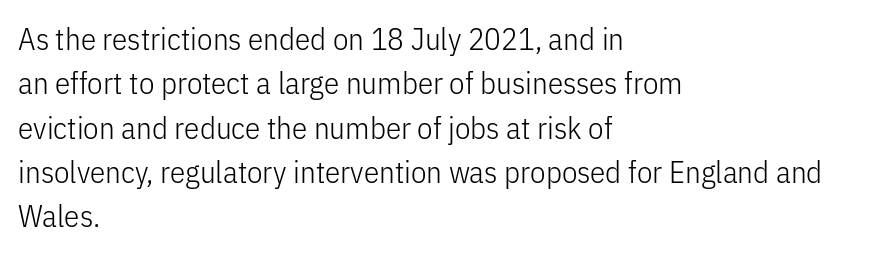
Q: Is the text bold? A: No.
Q: Is the text italic (slanted)? A: No, it is upright.
Q: Is the typeface a serif or a sans-serif typeface? A: Sans-serif.
Q: Is the text underlined? A: No.
Q: How is the paragraph aligned? A: Left-aligned.
Q: Is the spacing between letters normal or unusually wide? A: Normal.
Q: Is the spacing between lines tight, normal or loose? A: Normal.
Q: Width (condensed, normal, or wide)? A: Condensed.
Q: Stroke contrast? A: Low.
Q: x-height? A: Medium.
Q: Monospaced? A: No.
